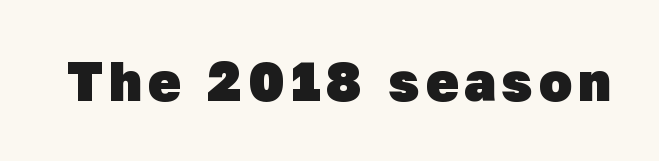
The image shows 54 px heavy sans-serif type; set not underlined; low stroke contrast and a medium x-height.
